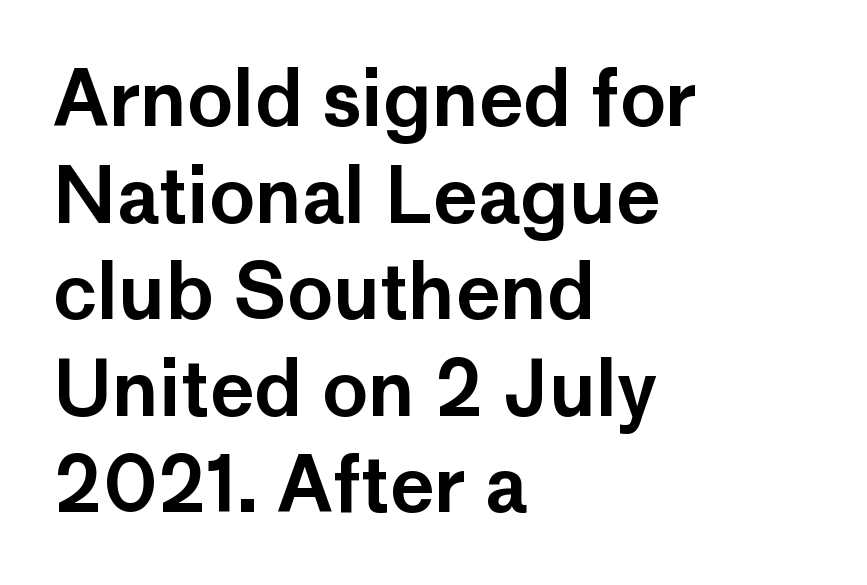
The image shows 76 px sans-serif type, upright; set left-aligned, normal line spacing (1.27x), normal letter spacing, not underlined; low stroke contrast and a medium x-height.
